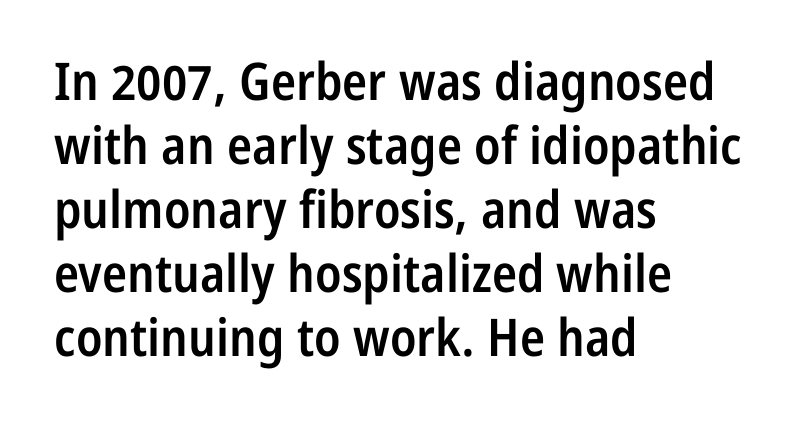
The image shows 52 px semibold, condensed sans-serif type, upright; set left-aligned, line spacing 1.23x, normal letter spacing, not underlined; low stroke contrast and a medium x-height.
